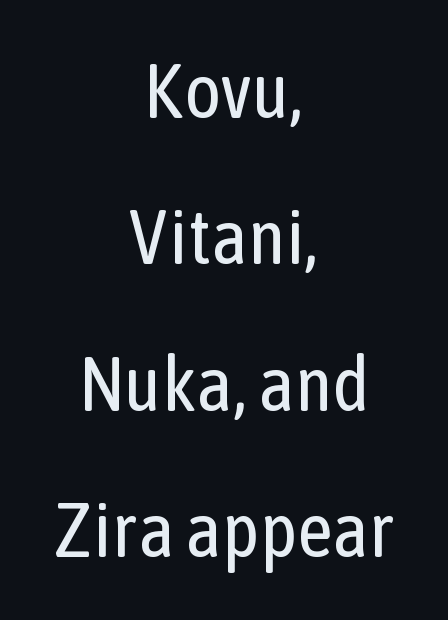
{"serif": "no", "italic": "no", "bold": "no", "weight": "regular", "width": "condensed", "stroke_contrast": "low", "x_height": "medium", "monospaced": "no", "underline": "no", "align": "center", "line_spacing": "loose", "line_spacing_ratio": 1.9, "letter_spacing": "normal", "letter_spacing_em": 0.0, "glyph_px": 77}
